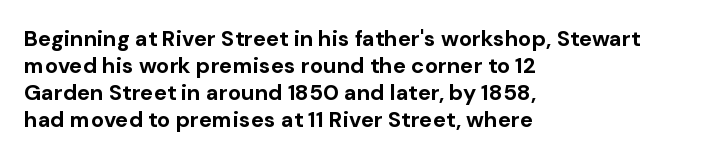
The image shows 22 px bold type, upright; set left-aligned, line spacing 1.23x, normal letter spacing, not underlined.
